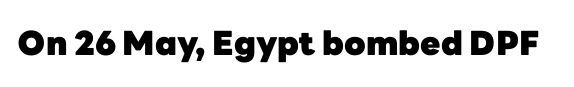
The letters advance in unequal steps, a hallmark of proportional type. Serifs: no, the terminals of the letterforms are clean. The lettering stays uniformly vertical, giving the passage a roman look. How are the letters spaced? Ordinarily, with no added tracking. Only glyphs here, with clear space below each row.
